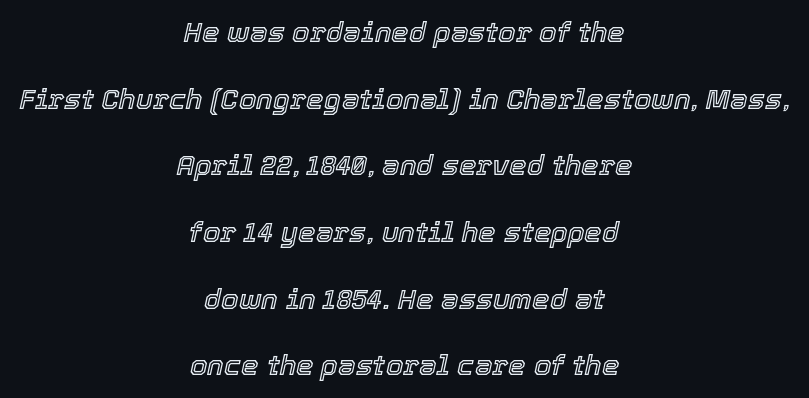
Q: Is the text italic (slanted)? A: Yes, it leans right by about 12 degrees.
Q: Is the text underlined? A: No.
Q: How is the paragraph aligned? A: Centered.
Q: Is the spacing between letters normal or unusually wide? A: Normal.
Q: Is the spacing between lines tight, normal or loose? A: Loose.
Q: Width (condensed, normal, or wide)? A: Normal.
Q: x-height? A: Medium.
Q: Monospaced? A: No.
